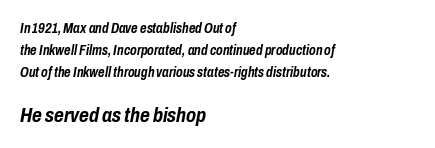
Q: Is the text bold? A: Yes.
Q: Is the text italic (slanted)? A: Yes, it leans right by about 10 degrees.
Q: Is the text underlined? A: No.
Q: How is the paragraph aligned? A: Left-aligned.
Q: Is the spacing between letters normal or unusually wide? A: Normal.
Q: Is the spacing between lines tight, normal or loose? A: Normal.
Q: Which block of text is set in a larger size, the first (top) or the second (bottom)? A: The second (bottom) one.
